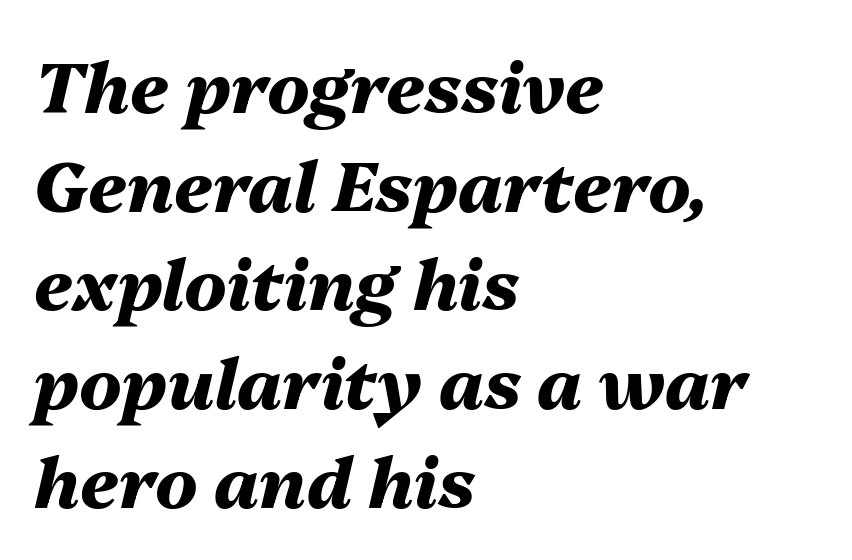
The rendering uses a moderate line-height, typical for paragraphs. Alignment: flush left. The characters look thick and weighty, a clear bold. Check under the words: just untouched page. These lines keep a tight, regular rhythm from letter to letter.
